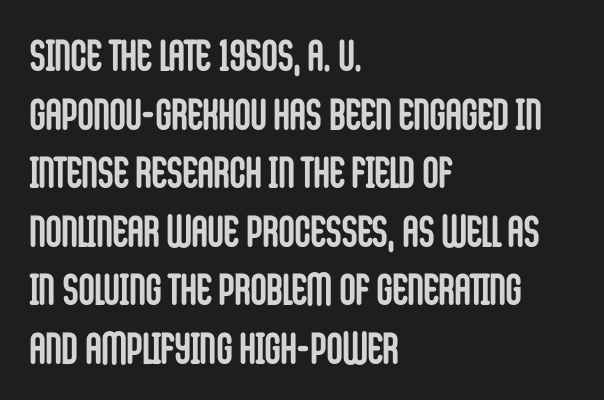
The image shows 44 px semibold, condensed sans-serif type, upright; set left-aligned, normal line spacing (1.33x), normal letter spacing, not underlined; low stroke contrast and a large x-height.
